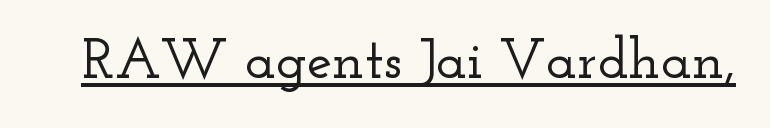
The image shows 57 px wide serif type, upright; set normal letter spacing, underlined; low stroke contrast and a small x-height.
